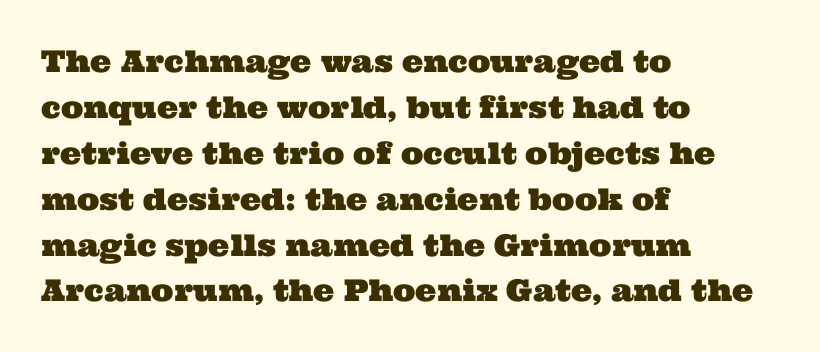
Q: Is the typeface a serif or a sans-serif typeface? A: Serif.
Q: Is the text underlined? A: No.
Q: How is the paragraph aligned? A: Left-aligned.
Q: Is the spacing between letters normal or unusually wide? A: Normal.
Q: Is the spacing between lines tight, normal or loose? A: Normal.
Q: Width (condensed, normal, or wide)? A: Wide.
Q: Stroke contrast? A: Medium.
Q: x-height? A: Medium.
Q: Monospaced? A: No.
